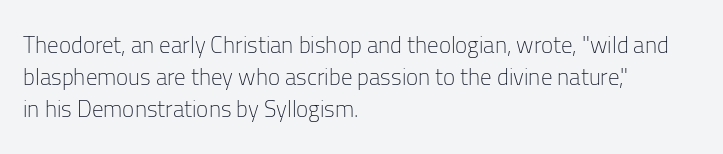
The image shows 23 px text type, upright; set left-aligned, normal line spacing (1.39x), normal letter spacing, not underlined.
